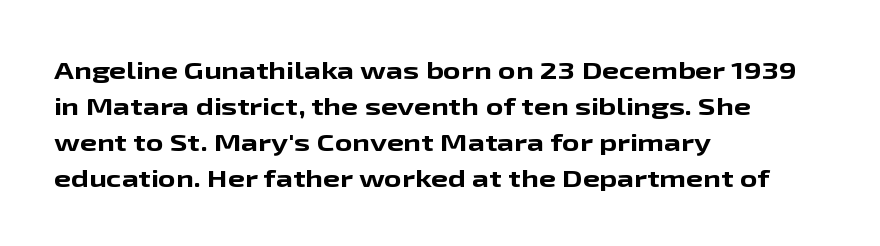
Q: Is the text bold? A: Yes.
Q: Is the text italic (slanted)? A: No, it is upright.
Q: Is the text underlined? A: No.
Q: How is the paragraph aligned? A: Left-aligned.
Q: Is the spacing between letters normal or unusually wide? A: Normal.
Q: Is the spacing between lines tight, normal or loose? A: Normal.
